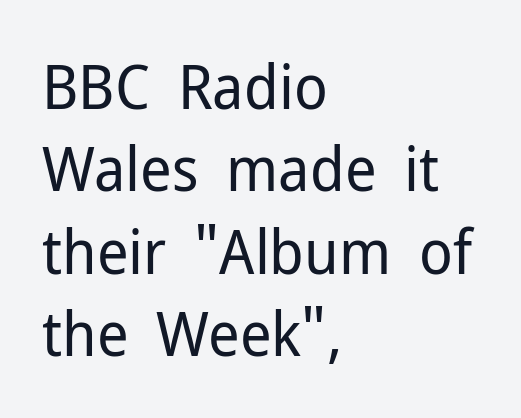
Look at the tracking — it's just the regular setting, nothing added. No extra ink here — the face is not bold. The typesetter chose a ragged-right arrangement here. Character widths vary here, with narrow letters taking less room than wide ones.
